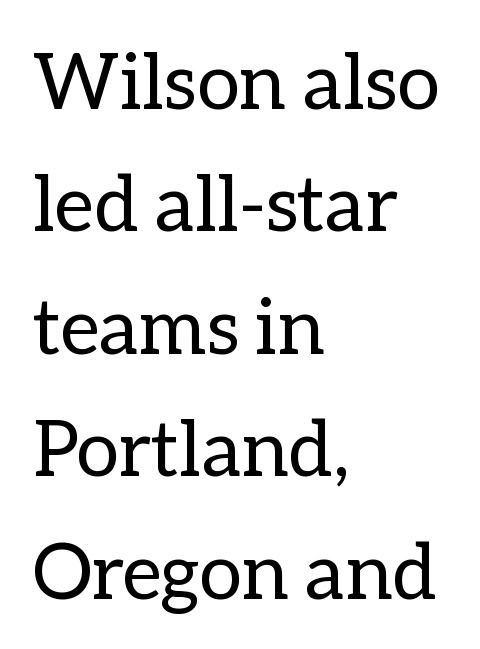
{"italic": "no", "bold": "no", "weight": "regular", "width": "normal", "stroke_contrast": "low", "x_height": "medium", "monospaced": "no", "underline": "no", "align": "left", "line_spacing": "normal", "line_spacing_ratio": 1.59, "letter_spacing": "normal", "letter_spacing_em": 0.0, "glyph_px": 77}
